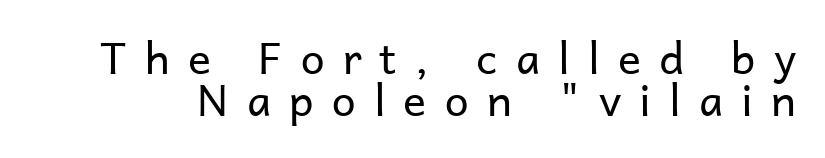
Weight class: somewhere from thin through regular. Is this a sans? Yes — the strokes have no serifs. When letters stand straight like this, we call the style roman or upright. Looks like regular typesetting: each glyph gets only the width it needs. Spacing between characters has been opened up far beyond the box default.
